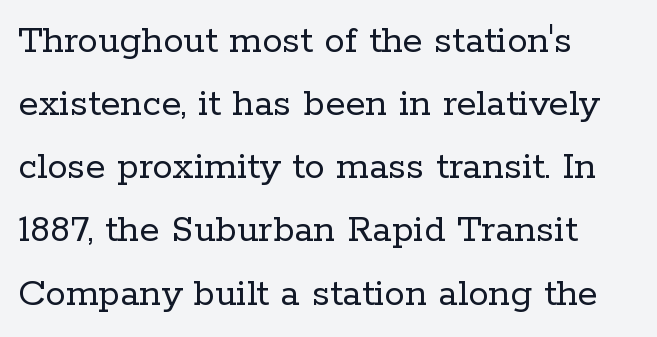
{"serif": "yes", "italic": "no", "bold": "no", "weight": "regular", "width": "normal", "stroke_contrast": "low", "x_height": "medium", "monospaced": "no", "underline": "no", "align": "left", "line_spacing": "normal", "line_spacing_ratio": 1.54, "letter_spacing": "normal", "letter_spacing_em": 0.0, "glyph_px": 41}
